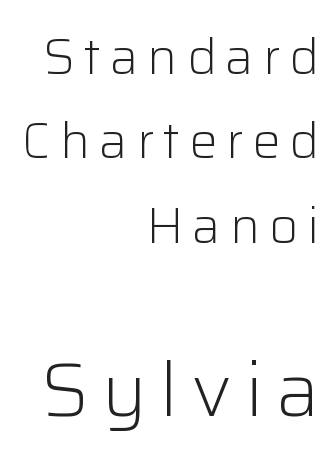
{"serif": "no", "italic": "no", "bold": "no", "weight": "light", "width": "normal", "stroke_contrast": "low", "x_height": "medium", "monospaced": "no", "underline": "no", "align": "right", "line_spacing": "normal", "line_spacing_ratio": 1.69, "larger_block": "second", "size_ratio": 1.5, "glyph_px": 75}
